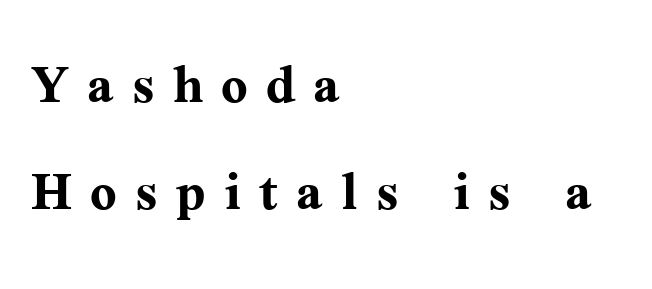
The lines sit at an ordinary, default distance from one another. You could not count columns in this text — the font is proportionally spaced. This rendering uses left alignment, leaving the right contour irregular. Unlike a clean sans, this face finishes its strokes with serifs. The characters look thick and weighty, a clear bold. Substantial extra tracking has been applied to these lines.
